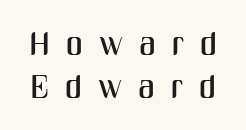
Q: Is the text italic (slanted)? A: No, it is upright.
Q: Is the typeface a serif or a sans-serif typeface? A: Sans-serif.
Q: Is the text underlined? A: No.
Q: Is the spacing between letters normal or unusually wide? A: Unusually wide.
Q: Is the spacing between lines tight, normal or loose? A: Normal.
Q: Width (condensed, normal, or wide)? A: Condensed.
Q: Stroke contrast? A: Medium.
Q: x-height? A: Medium.
Q: Monospaced? A: No.
